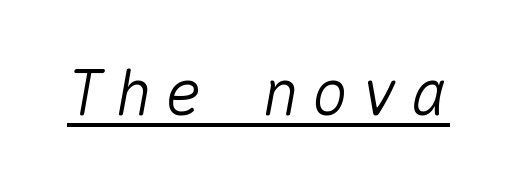
{"italic": "yes", "lean": "right", "slant_degrees": 10, "width": "normal", "stroke_contrast": "medium", "x_height": "medium", "monospaced": "yes", "underline": "yes", "glyph_px": 63}
